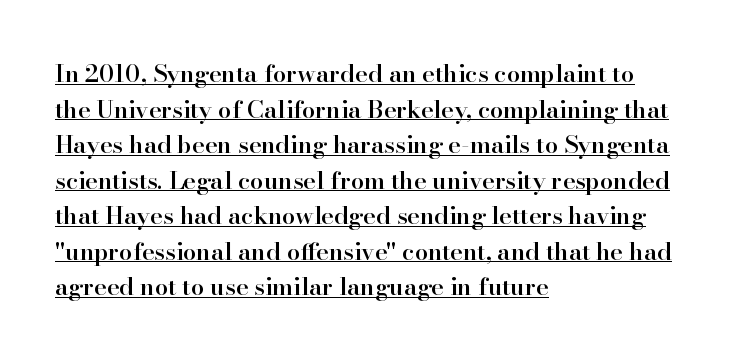
Compared with a centered layout, this one pins lines to the left instead. Emphasis by weight is partial: semibold. In designer terms, the underline attribute is active on this setting. Between one letter and the next there's only the usual sliver of space. The designer left line spacing at the default.
